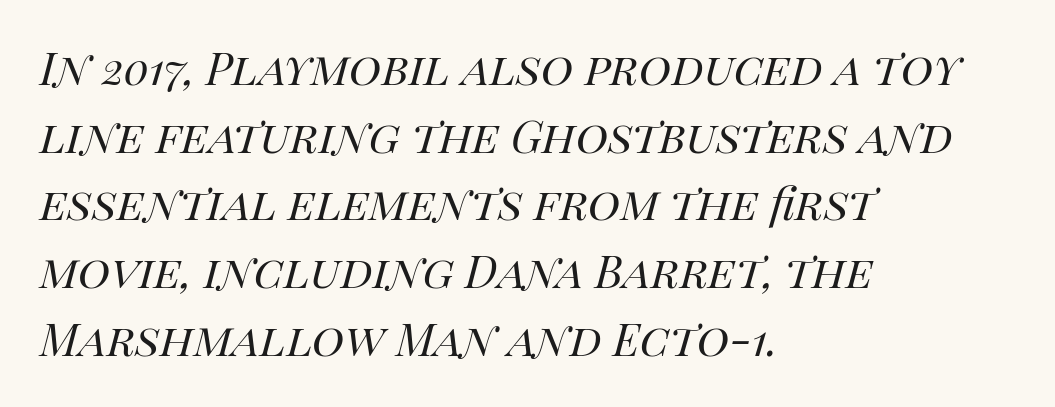
Q: Is the text bold? A: No.
Q: Is the text italic (slanted)? A: Yes, it leans right by about 14 degrees.
Q: Is the text underlined? A: No.
Q: How is the paragraph aligned? A: Left-aligned.
Q: Is the spacing between letters normal or unusually wide? A: Normal.
Q: Width (condensed, normal, or wide)? A: Normal.
Q: Stroke contrast? A: High.
Q: x-height? A: Large.
Q: Monospaced? A: No.
